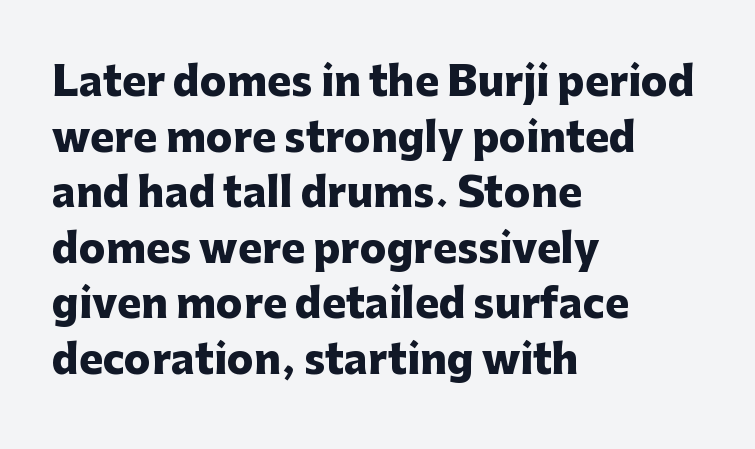
Baseline-to-baseline distance is the conventional proportion of letter height. The gaps between neighbouring characters are ordinary and unremarkable. This rendering uses left alignment, leaving the right contour irregular. Each glyph is drawn with heavy, bold strokes. Type without underlining. Is this a fixed-width face? No — the glyphs have proportional, varying widths.
